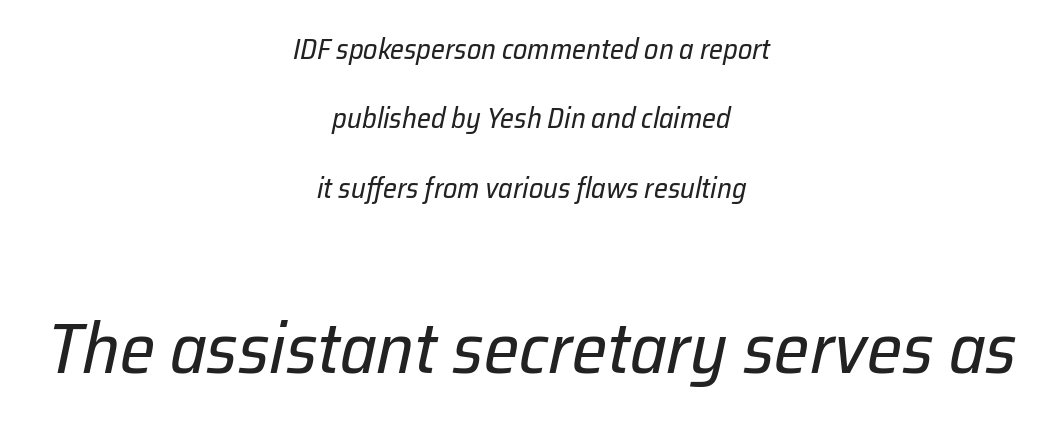
The image shows 71 px regular-weight type, italic (leaning right); set centered, loose line spacing (2.48x), normal letter spacing, not underlined; the second (bottom) block is 2.54x larger; low stroke contrast and a medium x-height.
